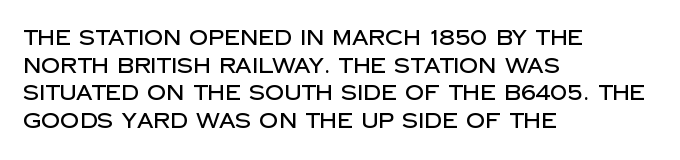
The image shows 21 px text type, upright; set left-aligned, normal line spacing (1.32x), normal letter spacing, not underlined.
